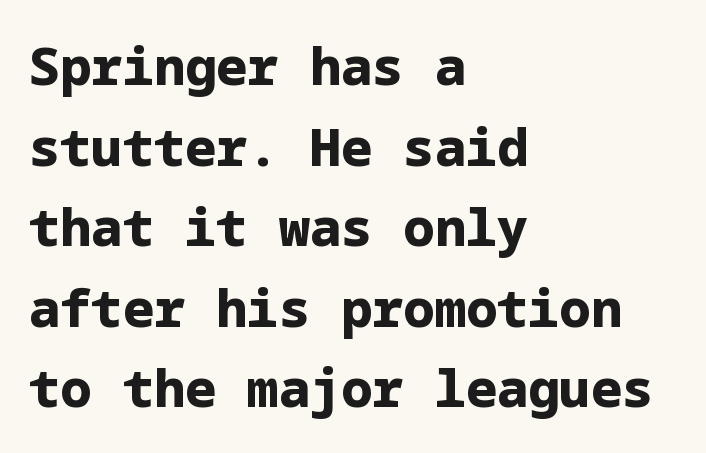
Is the block centered? No — it sits flush against the left margin. The passage shown has conventional tracking throughout. Compared with typical paragraphs, the rows here are spaced about the same. Plain, unruled lines of type. What kind of face is this? One without serifs — a sans. The lettering holds an erect, upright posture throughout.
